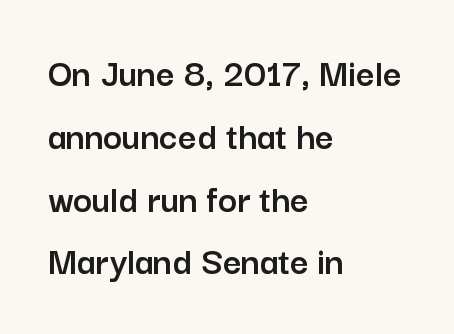
{"serif": "no", "italic": "no", "width": "normal", "stroke_contrast": "low", "x_height": "medium", "monospaced": "no", "underline": "no", "align": "left", "line_spacing": "normal", "line_spacing_ratio": 1.57, "letter_spacing": "normal", "letter_spacing_em": 0.0, "glyph_px": 40}
